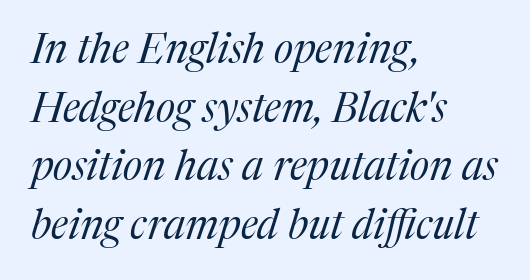
{"serif": "yes", "italic": "yes", "lean": "right", "slant_degrees": 17, "bold": "no", "weight": "regular", "width": "normal", "stroke_contrast": "medium", "x_height": "medium", "monospaced": "no", "underline": "no", "align": "left", "line_spacing": "normal", "line_spacing_ratio": 1.43, "letter_spacing": "normal", "letter_spacing_em": 0.0, "glyph_px": 41}
